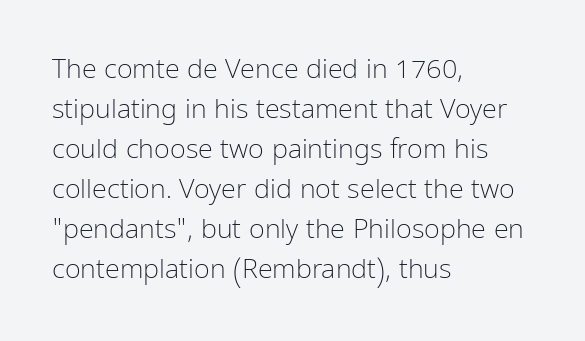
{"italic": "no", "bold": "no", "underline": "no", "align": "left", "line_spacing": "normal", "line_spacing_ratio": 1.48, "letter_spacing": "normal", "letter_spacing_em": 0.0, "glyph_px": 27}
